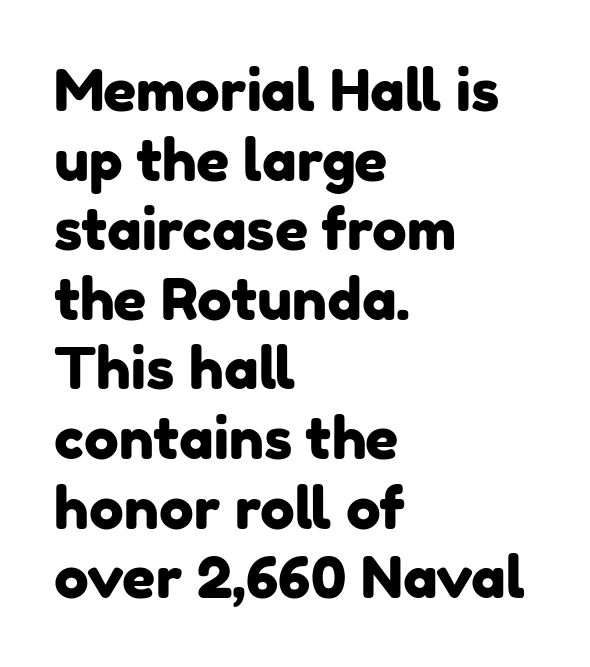
Q: Is the typeface a serif or a sans-serif typeface? A: Sans-serif.
Q: Is the text underlined? A: No.
Q: How is the paragraph aligned? A: Left-aligned.
Q: Is the spacing between letters normal or unusually wide? A: Normal.
Q: Width (condensed, normal, or wide)? A: Normal.
Q: Stroke contrast? A: Low.
Q: x-height? A: Medium.
Q: Monospaced? A: No.
